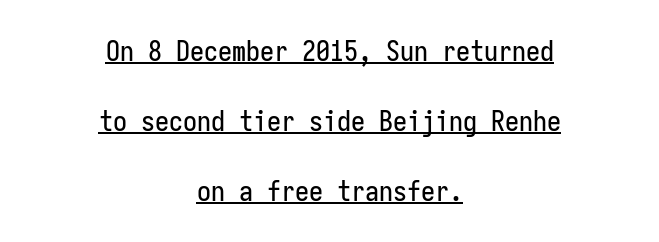
Italic: no, the glyphs are upright roman. Students, note that the glyphs here touch the page at normal intervals. Quick note: underline on. Short and long lines alike share a common midpoint. This sample uses a sans-serif face.
